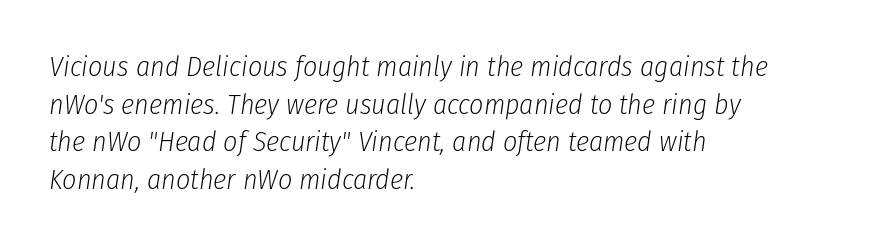
{"italic": "yes", "lean": "right", "slant_degrees": 8, "bold": "no", "weight": "light", "width": "condensed", "stroke_contrast": "low", "x_height": "medium", "monospaced": "no", "underline": "no", "align": "left", "line_spacing": "normal", "line_spacing_ratio": 1.34, "letter_spacing": "normal", "letter_spacing_em": 0.0, "glyph_px": 28}
